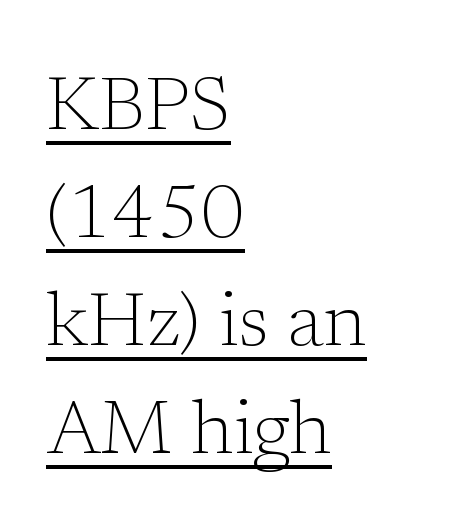
This rendering employs a face with finishing strokes, i.e., a serif. Here the designer chose a conventional face with non-uniform glyph widths. The string is rendered with underlining switched on. Does extra space separate the letters? No, they use regular spacing.
